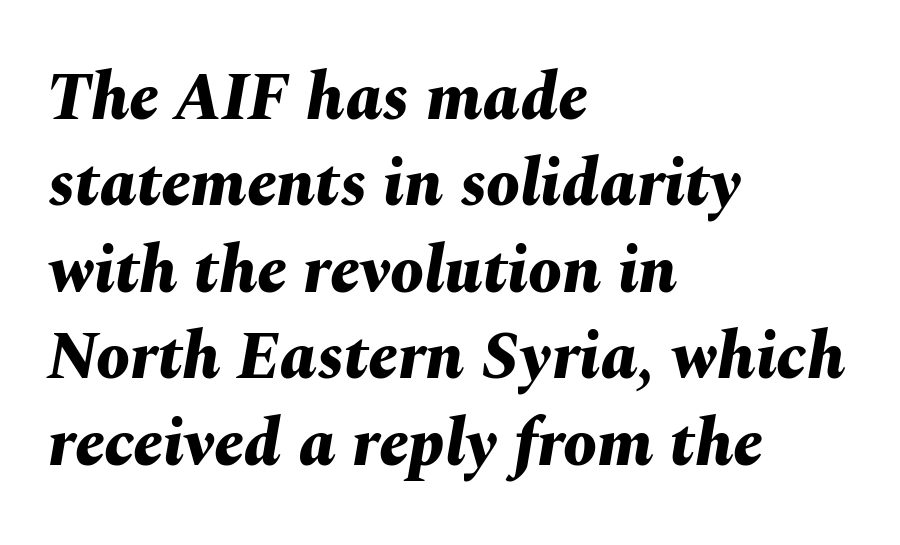
The block of text has a typical density, with ordinary space between rows. Plain, unruled lines of type. Looking at the ascenders, they clearly lean. Line beginnings align vertically; line endings do not.
